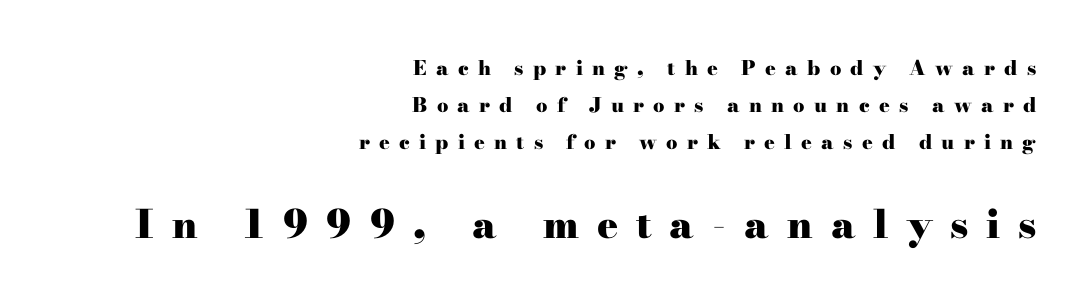
Unmarked baselines from the first word to the last. Each letter keeps its own natural width here, so spacing adapts to shape. Small over large — that's the arrangement of the two blocks here. This sample uses an upright cut, with every glyph sitting square on the baseline. The text was rendered using a seriffed face with decorative stroke endings. Glyph-to-glyph distance is far greater than everyday printed text.
